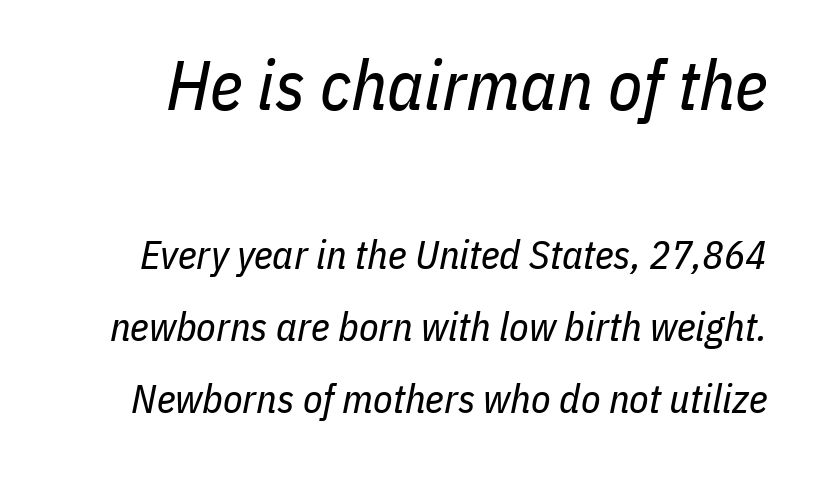
Q: Is the text bold? A: No.
Q: Is the text italic (slanted)? A: Yes, it leans right by about 11 degrees.
Q: Is the text underlined? A: No.
Q: Is the spacing between letters normal or unusually wide? A: Normal.
Q: Which block of text is set in a larger size, the first (top) or the second (bottom)? A: The first (top) one.
Q: Width (condensed, normal, or wide)? A: Condensed.
Q: Stroke contrast? A: Low.
Q: x-height? A: Medium.
Q: Monospaced? A: No.
